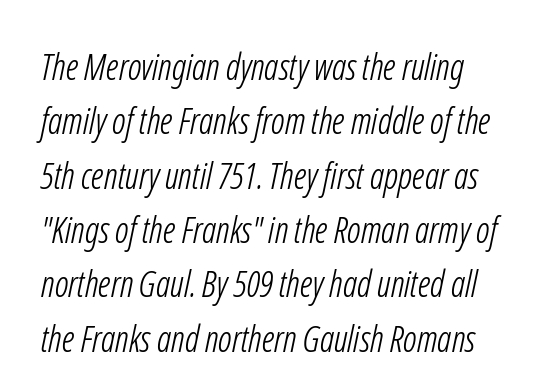
The font family rendered here belongs to the sans-serif group. Is this a fixed-width face? No — the glyphs have proportional, varying widths. The baseline area is clear. Weight class: somewhere from thin through regular.
